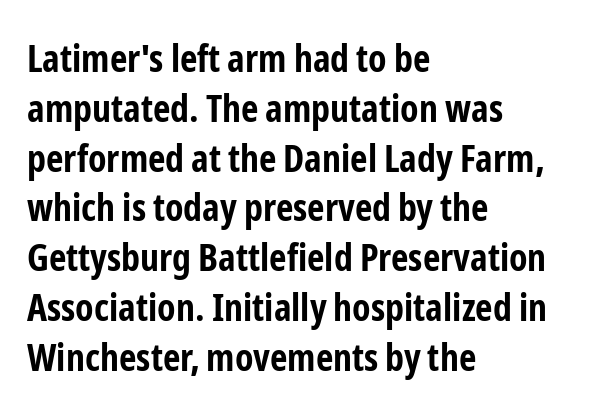
Q: Is the text bold? A: Yes.
Q: Is the text italic (slanted)? A: No, it is upright.
Q: Is the typeface a serif or a sans-serif typeface? A: Sans-serif.
Q: Is the text underlined? A: No.
Q: How is the paragraph aligned? A: Left-aligned.
Q: Is the spacing between letters normal or unusually wide? A: Normal.
Q: Is the spacing between lines tight, normal or loose? A: Normal.
Q: Width (condensed, normal, or wide)? A: Condensed.
Q: Stroke contrast? A: Low.
Q: x-height? A: Medium.
Q: Monospaced? A: No.
